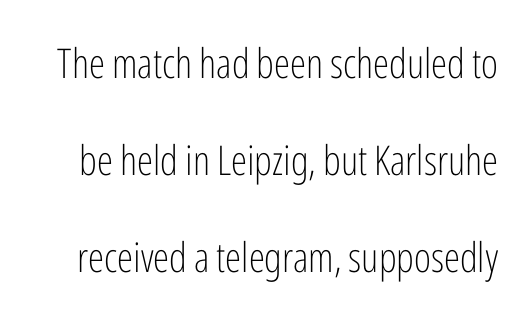
Q: Is the text bold? A: No.
Q: Is the text italic (slanted)? A: No, it is upright.
Q: Is the typeface a serif or a sans-serif typeface? A: Sans-serif.
Q: Is the text underlined? A: No.
Q: Is the spacing between letters normal or unusually wide? A: Normal.
Q: Is the spacing between lines tight, normal or loose? A: Loose.
Q: Width (condensed, normal, or wide)? A: Condensed.
Q: Stroke contrast? A: Low.
Q: x-height? A: Medium.
Q: Monospaced? A: No.
